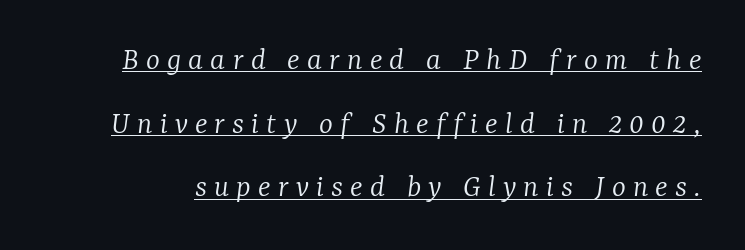
Notice how the stems are inclined rather than vertical — that's the hallmark of italics. Spacing verdict: proportional, widths tailored to each character. Descenders here cross a horizontal rule under the line. The letterforms stand isolated, each surrounded by extra space. Weight class: somewhere from thin through regular.
